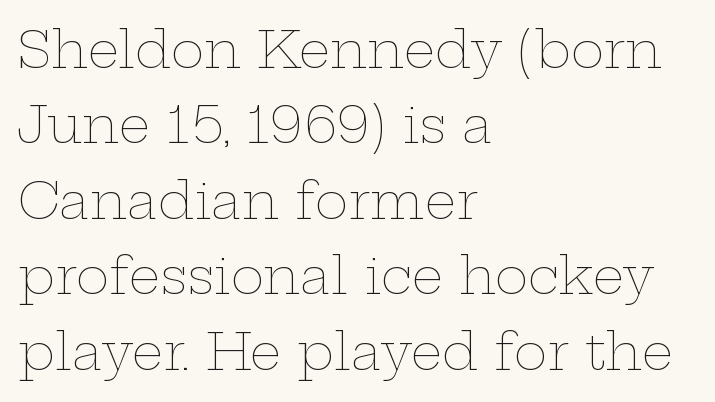
Q: Is the text bold? A: No.
Q: Is the text italic (slanted)? A: No, it is upright.
Q: Is the text underlined? A: No.
Q: How is the paragraph aligned? A: Left-aligned.
Q: Is the spacing between letters normal or unusually wide? A: Normal.
Q: Is the spacing between lines tight, normal or loose? A: Normal.
Q: Width (condensed, normal, or wide)? A: Wide.
Q: Stroke contrast? A: Low.
Q: x-height? A: Medium.
Q: Monospaced? A: No.
